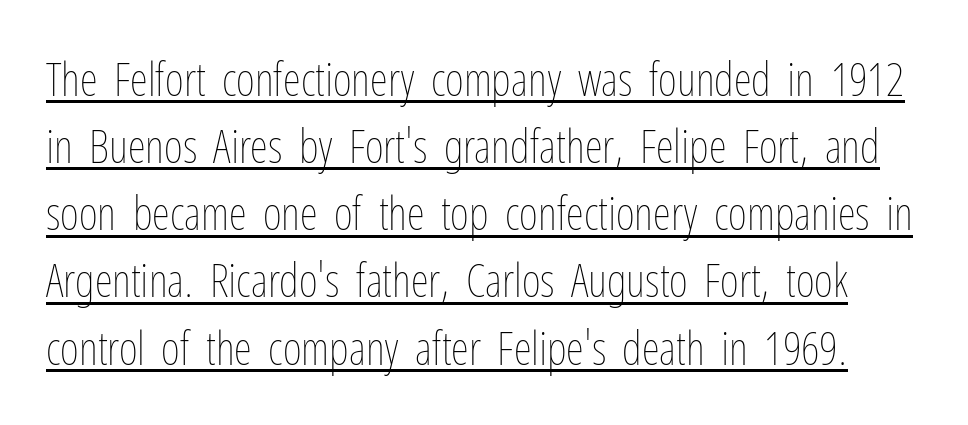
The image shows 46 px thin, condensed type, upright; set normal line spacing (1.46x), normal letter spacing, underlined; low stroke contrast and a medium x-height.
